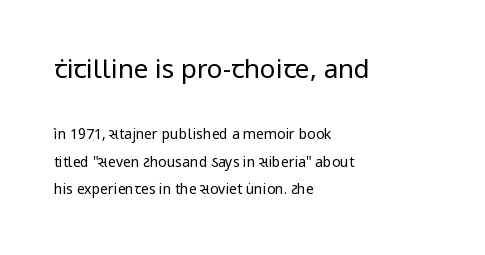
Q: Is the text bold? A: No.
Q: Is the text italic (slanted)? A: No, it is upright.
Q: Is the text underlined? A: No.
Q: How is the paragraph aligned? A: Left-aligned.
Q: Is the spacing between letters normal or unusually wide? A: Normal.
Q: Is the spacing between lines tight, normal or loose? A: Loose.
Q: Which block of text is set in a larger size, the first (top) or the second (bottom)? A: The first (top) one.
